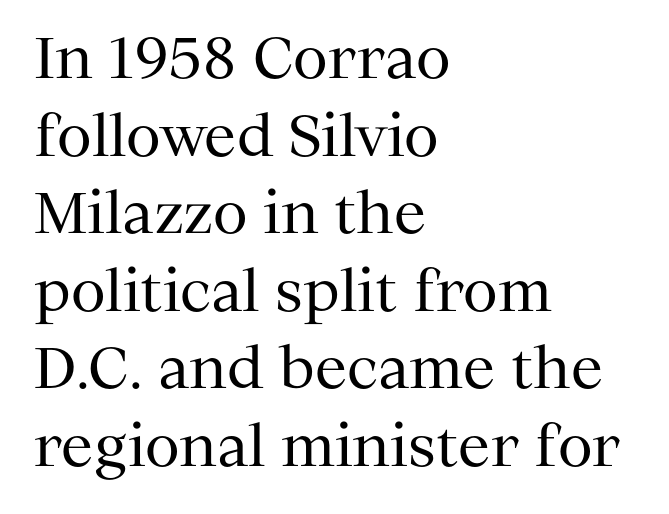
{"serif": "yes", "italic": "no", "bold": "no", "weight": "regular", "width": "normal", "stroke_contrast": "medium", "x_height": "medium", "monospaced": "no", "underline": "no", "align": "left", "line_spacing": "normal", "line_spacing_ratio": 1.36, "letter_spacing": "normal", "letter_spacing_em": 0.0, "glyph_px": 57}
